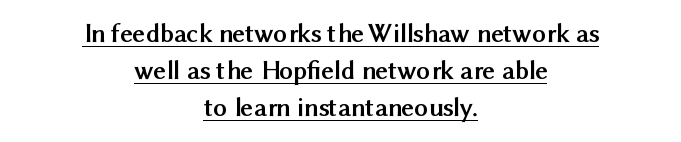
{"italic": "no", "bold": "yes", "underline": "yes", "align": "center", "line_spacing": "normal", "line_spacing_ratio": 1.37, "letter_spacing": "normal", "letter_spacing_em": 0.0, "glyph_px": 27}
